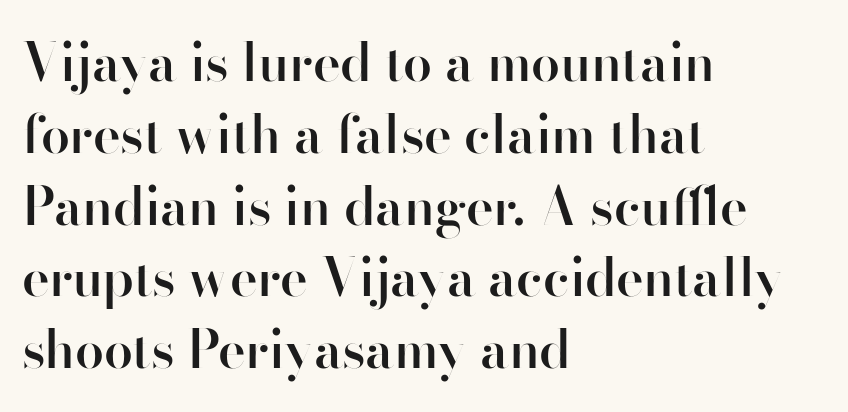
The image shows 52 px semibold sans-serif type, upright; set left-aligned, normal line spacing (1.38x), normal letter spacing, not underlined; high stroke contrast and a small x-height.
